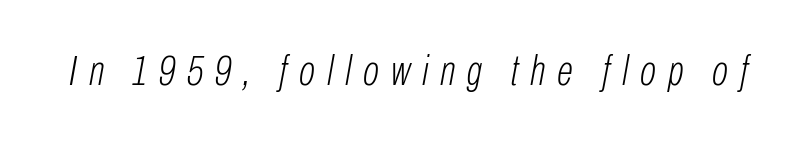
Q: Is the text bold? A: No.
Q: Is the text italic (slanted)? A: Yes, it leans right by about 10 degrees.
Q: Is the text underlined? A: No.
Q: Is the spacing between letters normal or unusually wide? A: Unusually wide.
Q: Width (condensed, normal, or wide)? A: Condensed.
Q: Stroke contrast? A: Low.
Q: x-height? A: Medium.
Q: Monospaced? A: No.
